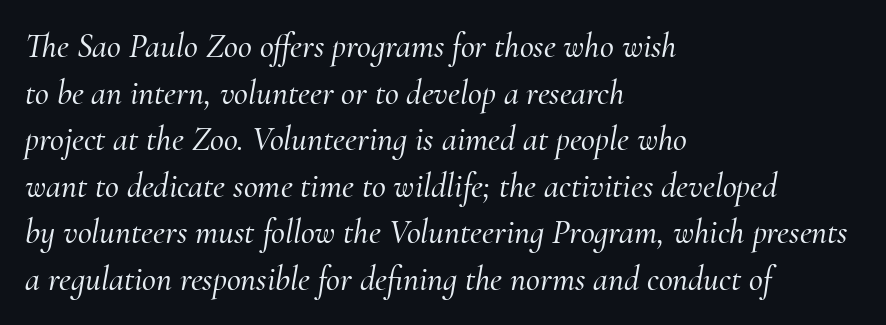
A typesetter would call this zero additional tracking. The rows are spaced the way most documents space them. Check where the strokes stop: tiny serifs finish them off. The passage shown is typed in a proportional face where columns would drift.
